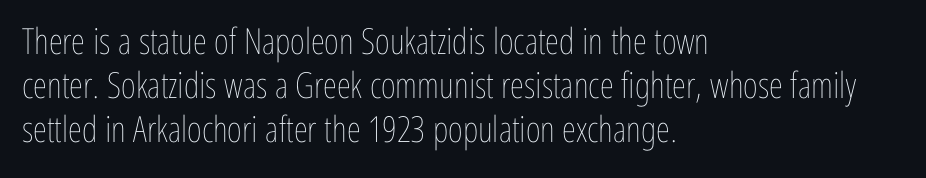
{"italic": "no", "bold": "no", "weight": "thin", "width": "condensed", "stroke_contrast": "low", "x_height": "medium", "monospaced": "no", "underline": "no", "align": "left", "line_spacing_ratio": 1.22, "letter_spacing": "normal", "letter_spacing_em": 0.0, "glyph_px": 36}
